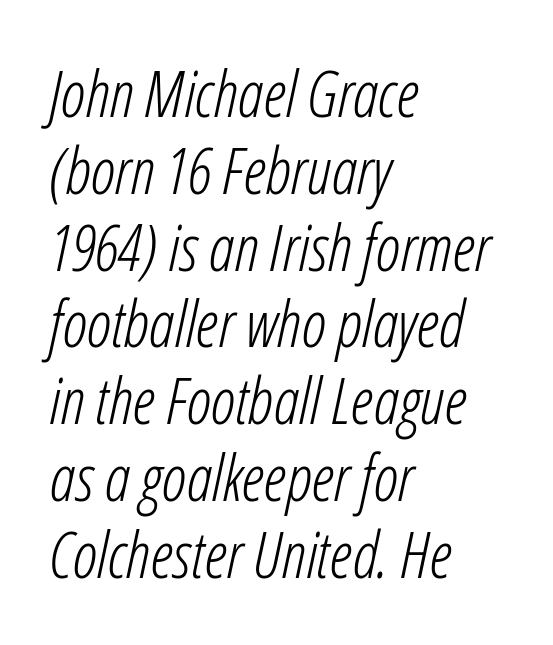
The image shows 64 px light, condensed type, italic (leaning right); set left-aligned, line spacing 1.2x, normal letter spacing, not underlined; low stroke contrast and a medium x-height.
